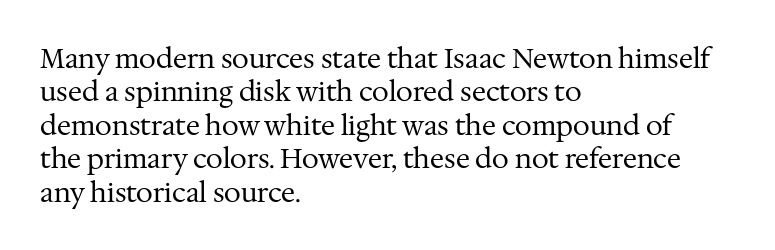
No letter is thick-stroked: the sample isn't bold. This rendering leaves character spacing at its baseline value. A bare baseline throughout the passage. Line beginnings align vertically; line endings do not. This sample uses an upright cut, with every glyph sitting square on the baseline.
